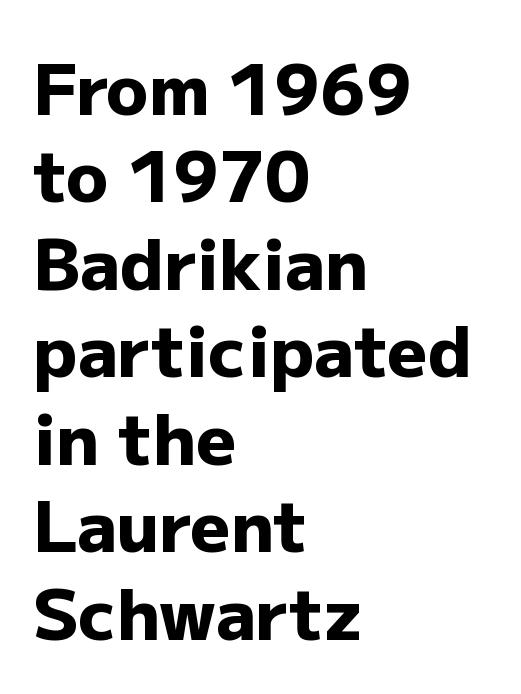
Every row of glyphs begins at an identical x-position on the left. Inter-character spacing is left at the font's built-in metrics. Grotesque or geometric, the face here clearly has no serifs. You'd pick this weight for a headline — it's a proper bold.
